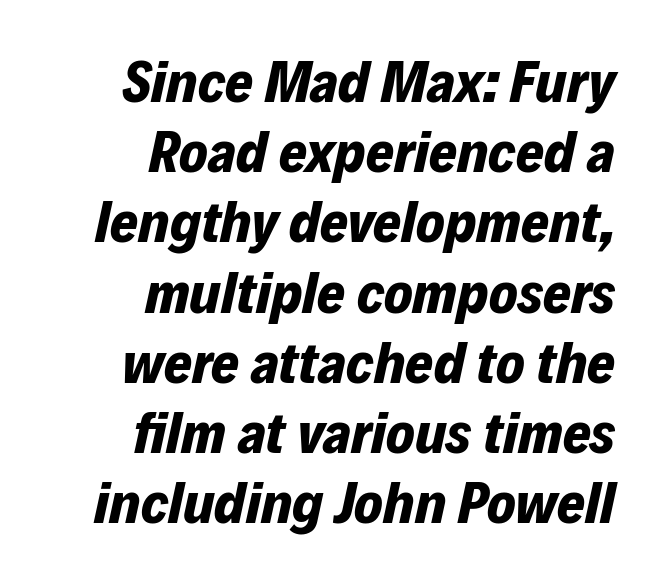
The letters are slanted; this is an italic face. This rendering uses right alignment, leaving the left contour irregular. Characters follow at the spacing the type designer built in. The passage shown is emphatically bold.
